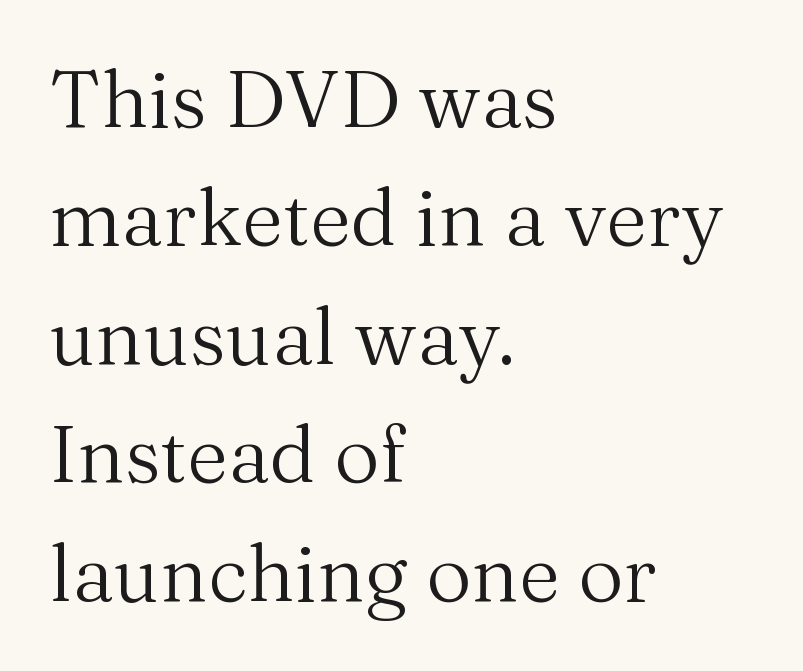
{"serif": "yes", "italic": "no", "bold": "no", "weight": "regular", "width": "normal", "stroke_contrast": "medium", "x_height": "medium", "monospaced": "no", "underline": "no", "align": "left", "line_spacing": "normal", "line_spacing_ratio": 1.5, "letter_spacing": "normal", "letter_spacing_em": 0.0, "glyph_px": 79}
